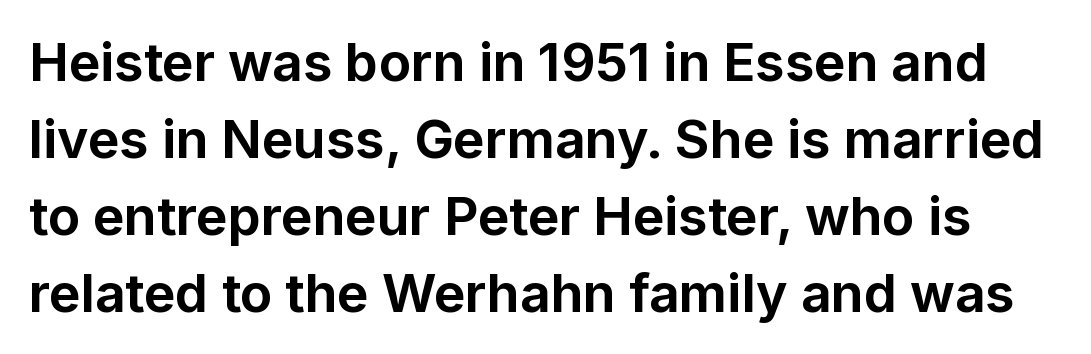
The image shows 53 px bold sans-serif type, upright; set normal line spacing (1.45x), normal letter spacing, not underlined; low stroke contrast and a medium x-height.
